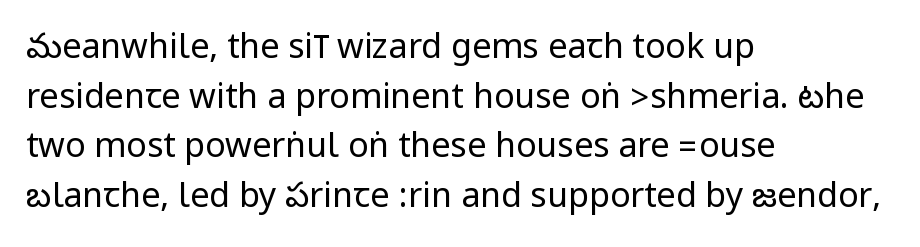
The image shows 34 px regular-weight, condensed sans-serif type, upright; set left-aligned, normal line spacing (1.46x), normal letter spacing, not underlined; low stroke contrast.
